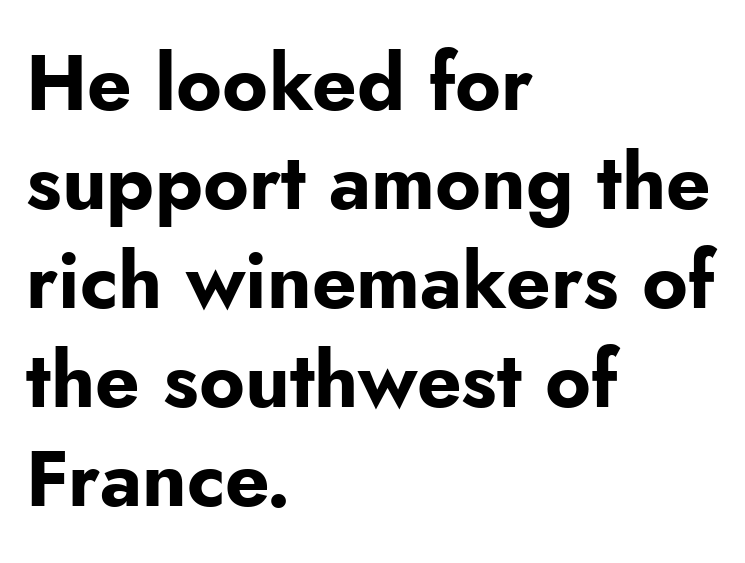
Q: Is the text bold? A: Yes.
Q: Is the text italic (slanted)? A: No, it is upright.
Q: Is the typeface a serif or a sans-serif typeface? A: Sans-serif.
Q: Is the text underlined? A: No.
Q: How is the paragraph aligned? A: Left-aligned.
Q: Is the spacing between letters normal or unusually wide? A: Normal.
Q: Is the spacing between lines tight, normal or loose? A: Normal.
Q: Width (condensed, normal, or wide)? A: Normal.
Q: Stroke contrast? A: Low.
Q: x-height? A: Small.
Q: Monospaced? A: No.
